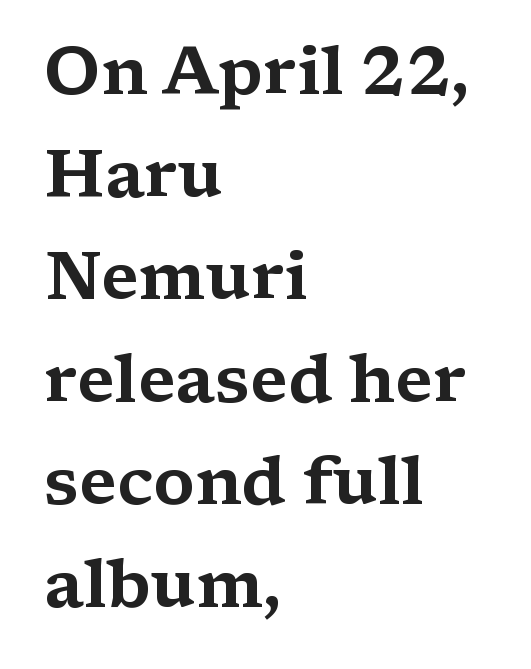
Q: Is the text italic (slanted)? A: No, it is upright.
Q: Is the typeface a serif or a sans-serif typeface? A: Serif.
Q: Is the text underlined? A: No.
Q: How is the paragraph aligned? A: Left-aligned.
Q: Is the spacing between letters normal or unusually wide? A: Normal.
Q: Is the spacing between lines tight, normal or loose? A: Normal.
Q: Width (condensed, normal, or wide)? A: Wide.
Q: Stroke contrast? A: Medium.
Q: x-height? A: Medium.
Q: Monospaced? A: No.
